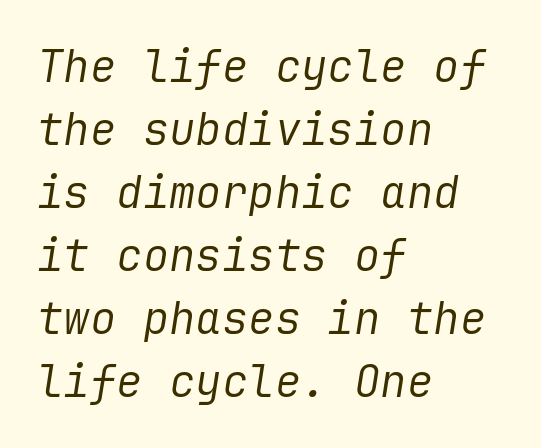
Does the lettering tilt? It does — this is italic. The rendering anchors every line to the left-hand side. The glyphs are unaccompanied by any horizontal stroke below them. The lines sit at an ordinary, default distance from one another. Is the type heavy? It reads as light-to-regular instead. The gaps between neighbouring characters are ordinary and unremarkable.
